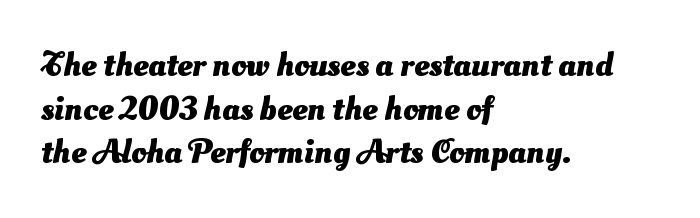
Q: Is the text bold? A: Yes.
Q: Is the typeface a serif or a sans-serif typeface? A: Sans-serif.
Q: Is the text underlined? A: No.
Q: How is the paragraph aligned? A: Left-aligned.
Q: Is the spacing between letters normal or unusually wide? A: Normal.
Q: Is the spacing between lines tight, normal or loose? A: Normal.
Q: Width (condensed, normal, or wide)? A: Normal.
Q: Stroke contrast? A: Medium.
Q: x-height? A: Small.
Q: Monospaced? A: No.
